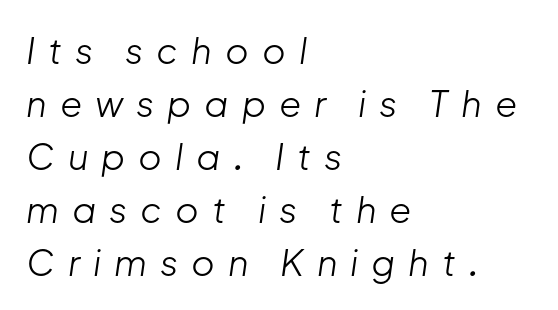
The image shows 36 px light type, italic (leaning right); set left-aligned, normal line spacing (1.47x), unusually wide letter spacing (+0.36 em), not underlined; low stroke contrast and a medium x-height.
